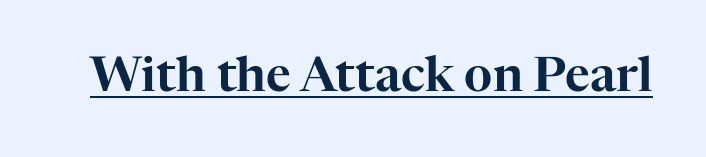
The image shows 48 px serif type, upright; set normal letter spacing, underlined; high stroke contrast and a medium x-height.
